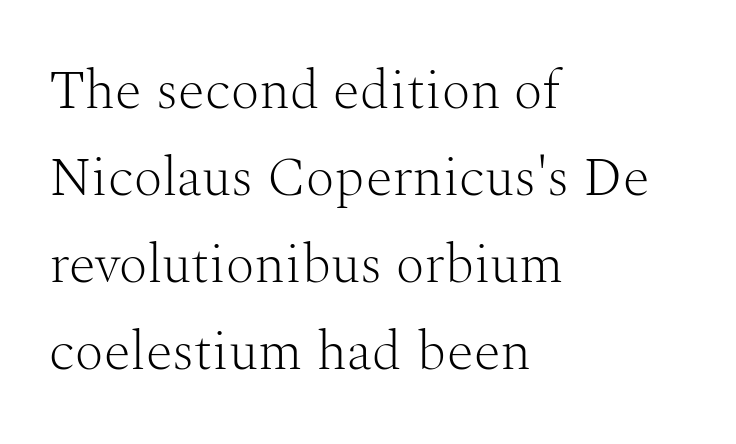
Q: Is the text bold? A: No.
Q: Is the text italic (slanted)? A: No, it is upright.
Q: Is the typeface a serif or a sans-serif typeface? A: Serif.
Q: Is the text underlined? A: No.
Q: How is the paragraph aligned? A: Left-aligned.
Q: Is the spacing between letters normal or unusually wide? A: Normal.
Q: Is the spacing between lines tight, normal or loose? A: Normal.
Q: Width (condensed, normal, or wide)? A: Normal.
Q: Stroke contrast? A: Medium.
Q: x-height? A: Medium.
Q: Monospaced? A: No.
